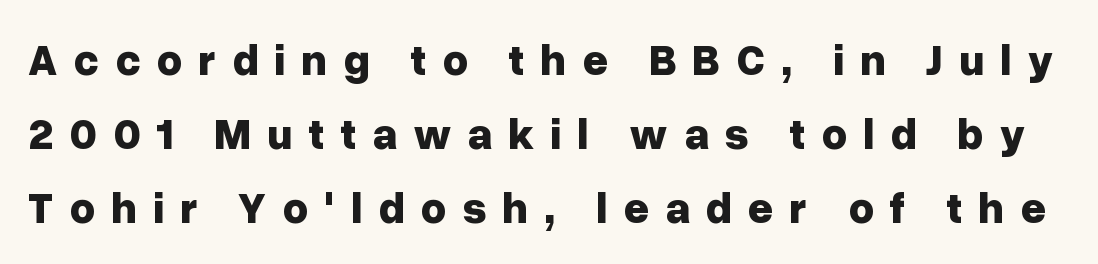
The image shows 44 px bold sans-serif type, upright; set normal line spacing (1.68x), unusually wide letter spacing (+0.36 em), not underlined; low stroke contrast and a medium x-height.
